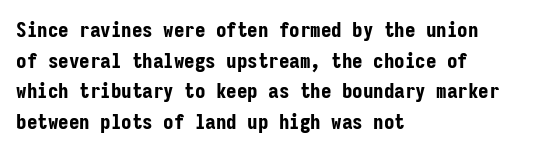
The image shows 21 px bold type, upright; set left-aligned, normal line spacing (1.46x), normal letter spacing, not underlined.
